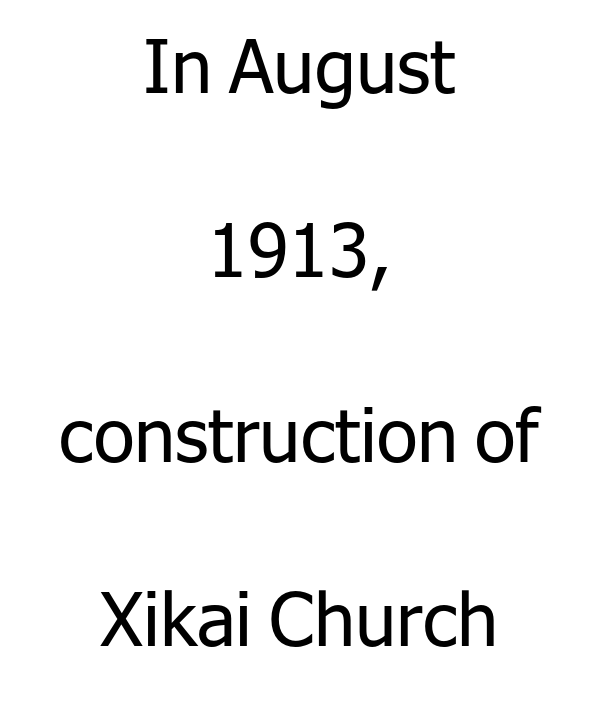
Q: Is the text bold? A: No.
Q: Is the text italic (slanted)? A: No, it is upright.
Q: Is the typeface a serif or a sans-serif typeface? A: Sans-serif.
Q: Is the text underlined? A: No.
Q: How is the paragraph aligned? A: Centered.
Q: Is the spacing between letters normal or unusually wide? A: Normal.
Q: Is the spacing between lines tight, normal or loose? A: Loose.
Q: Width (condensed, normal, or wide)? A: Normal.
Q: Stroke contrast? A: Low.
Q: x-height? A: Medium.
Q: Monospaced? A: No.
